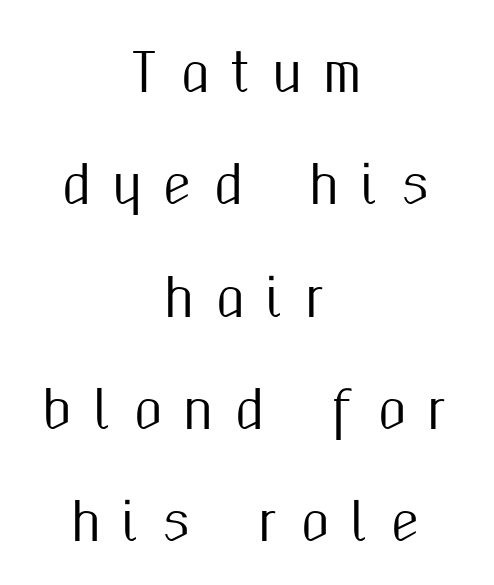
If you measured baseline to baseline, you'd find a long distance. Where is the straight margin? There isn't one; the lines are centered. Any mark beneath the type? The region is blank. The axis of the letterforms is exactly vertical. The font family rendered here belongs to the sans-serif group. These lines have a slow, spaced-out rhythm from letter to letter.
